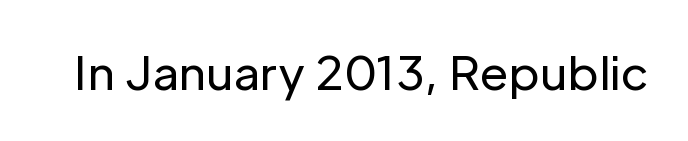
Nothing heavy about these letters — not bold at all. Rule under the text: the space is simply empty. Standard letterfit; no display-style spreading of the glyphs. The rendering uses natural spacing where letterforms have individual widths. You can tell from the bare stems that sans-serif type was used.
